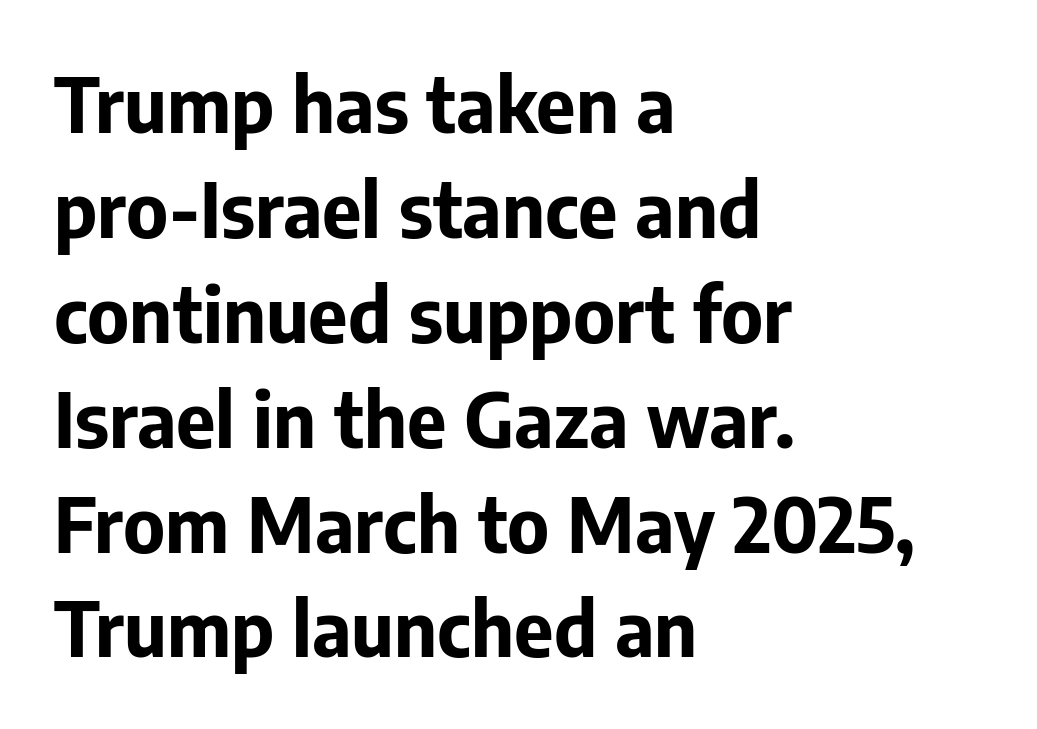
Honestly, there is no underline to notice here at all. Look at the tracking — it's just the regular setting, nothing added. The lines in this sample share a left origin and differ only in where they stop. Set as a true bold cut, around the 700 mark. Every character sits straight up, as roman type does.
